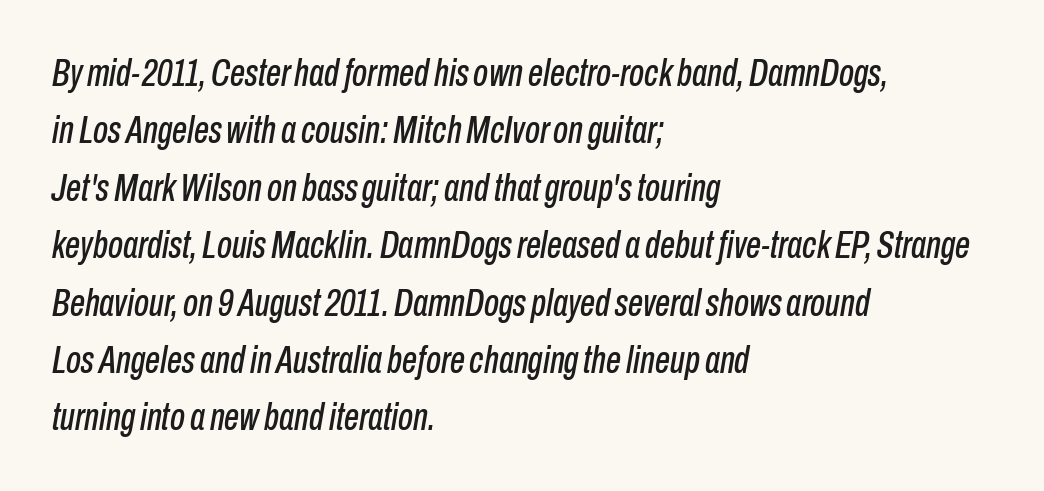
{"italic": "yes", "lean": "right", "slant_degrees": 10, "width": "condensed", "stroke_contrast": "low", "x_height": "medium", "monospaced": "no", "underline": "no", "align": "left", "line_spacing": "normal", "line_spacing_ratio": 1.51, "letter_spacing": "normal", "letter_spacing_em": 0.0, "glyph_px": 38}
